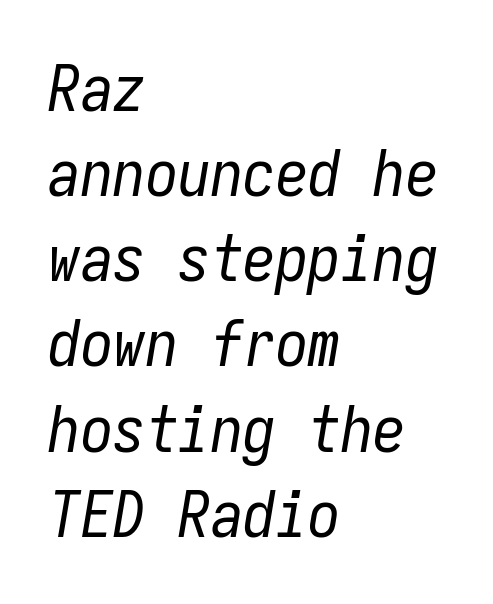
{"italic": "yes", "lean": "right", "slant_degrees": 9, "bold": "no", "weight": "regular", "width": "condensed", "stroke_contrast": "low", "x_height": "medium", "monospaced": "yes", "underline": "no", "align": "left", "line_spacing": "normal", "line_spacing_ratio": 1.31, "letter_spacing": "normal", "letter_spacing_em": 0.0, "glyph_px": 65}
